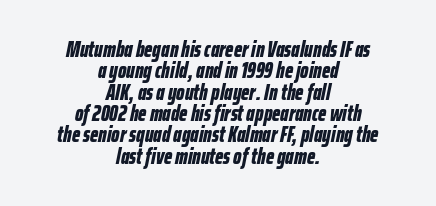
Q: Is the text bold? A: Yes.
Q: Is the text italic (slanted)? A: Yes, it leans right by about 12 degrees.
Q: Is the text underlined? A: No.
Q: How is the paragraph aligned? A: Centered.
Q: Is the spacing between letters normal or unusually wide? A: Normal.
Q: Is the spacing between lines tight, normal or loose? A: Tight.
